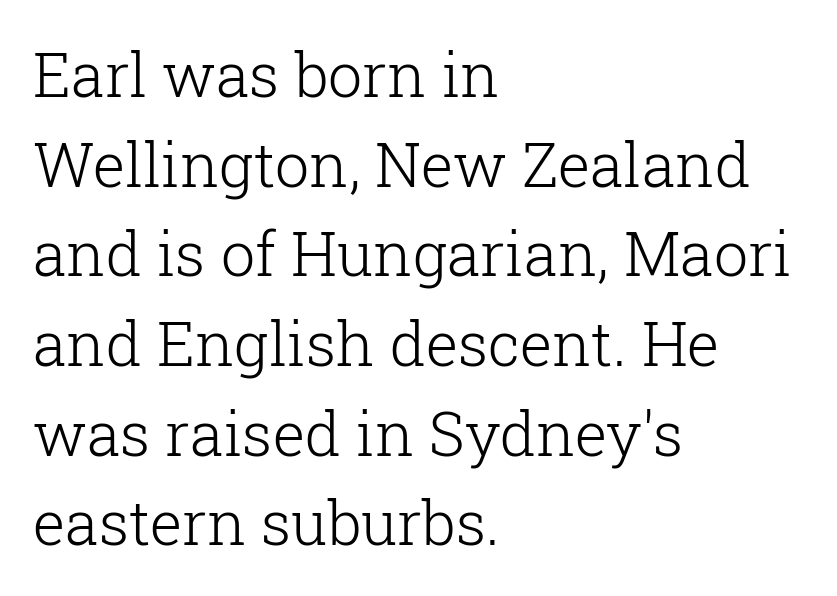
The image shows 61 px light serif type, upright; set left-aligned, normal line spacing (1.47x), normal letter spacing, not underlined; low stroke contrast and a medium x-height.
